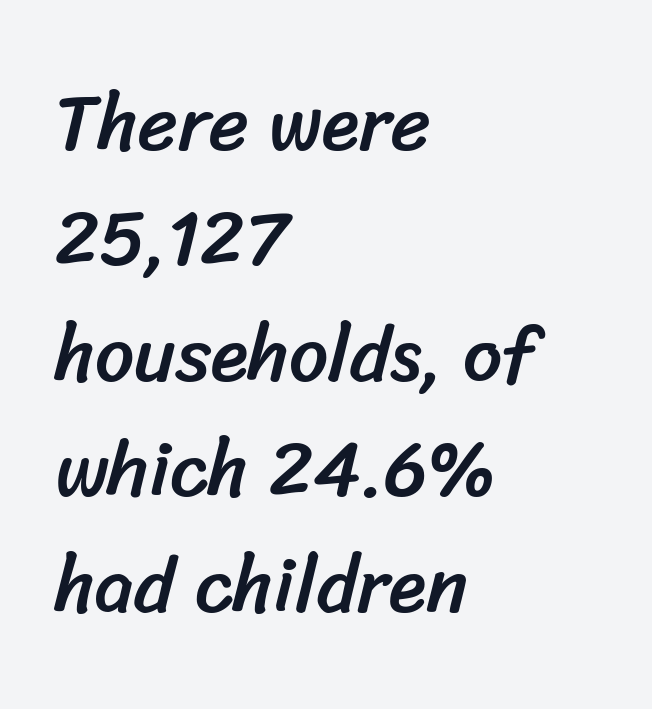
You could call the tracking neutral — neither tight nor loose. Unmarked baselines from the first word to the last. The type family on display is of the sans-serif kind. In CSS terms this would be text-align: left. Evenly set lines give the paragraph a standard silhouette.
